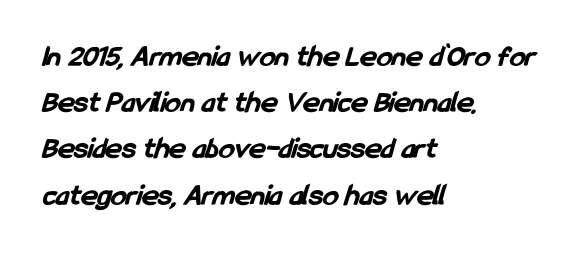
{"serif": "no", "bold": "yes", "weight": "bold", "width": "condensed", "stroke_contrast": "low", "x_height": "medium", "monospaced": "no", "underline": "no", "align": "left", "line_spacing": "normal", "line_spacing_ratio": 1.49, "letter_spacing": "normal", "letter_spacing_em": 0.0, "glyph_px": 31}
